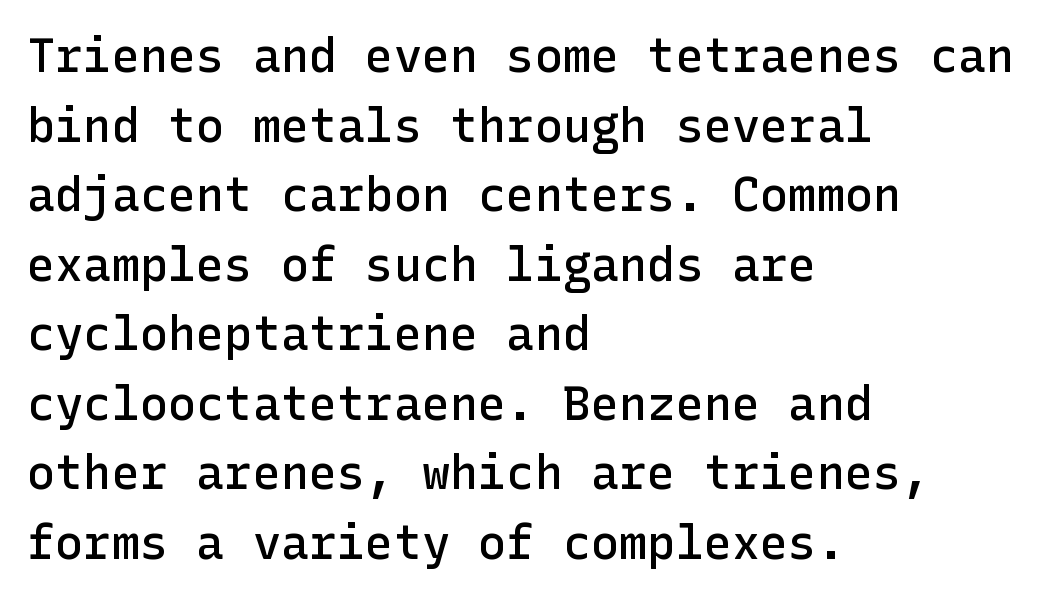
{"serif": "no", "italic": "no", "bold": "semi", "weight": "semibold", "width": "normal", "stroke_contrast": "low", "x_height": "medium", "underline": "no", "align": "left", "line_spacing": "normal", "line_spacing_ratio": 1.48, "letter_spacing": "normal", "letter_spacing_em": 0.0, "glyph_px": 47}
